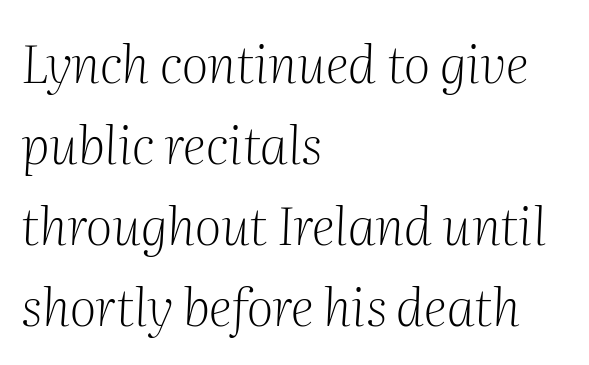
Heaviness? Minimal to ordinary, like unemphasized prose. The rendering anchors every line to the left-hand side. The passage shown leans; its letterforms are oblique. The area under the type is left untouched.
